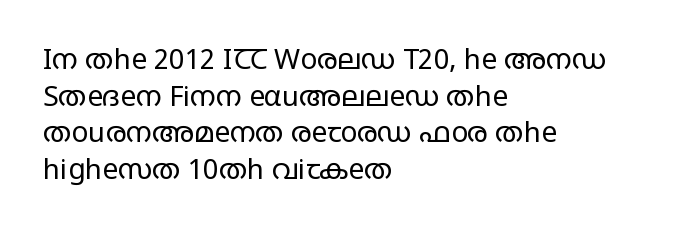
The image shows 28 px regular-weight, wide sans-serif type, upright; set left-aligned, normal line spacing (1.31x), normal letter spacing, not underlined; low stroke contrast and a large x-height.
